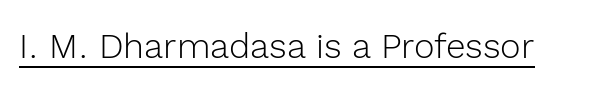
{"serif": "no", "italic": "no", "bold": "no", "weight": "light", "width": "normal", "x_height": "medium", "monospaced": "no", "underline": "yes", "letter_spacing": "normal", "letter_spacing_em": 0.0, "glyph_px": 35}
